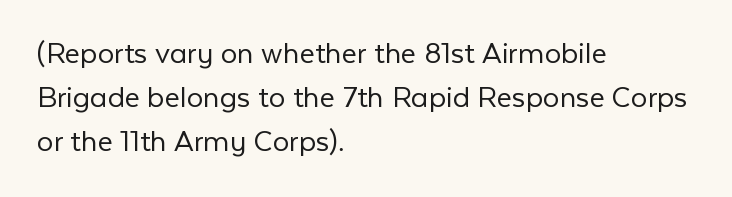
The image shows 33 px light sans-serif type, upright; set left-aligned, normal line spacing (1.34x), normal letter spacing, not underlined; low stroke contrast and a medium x-height.
